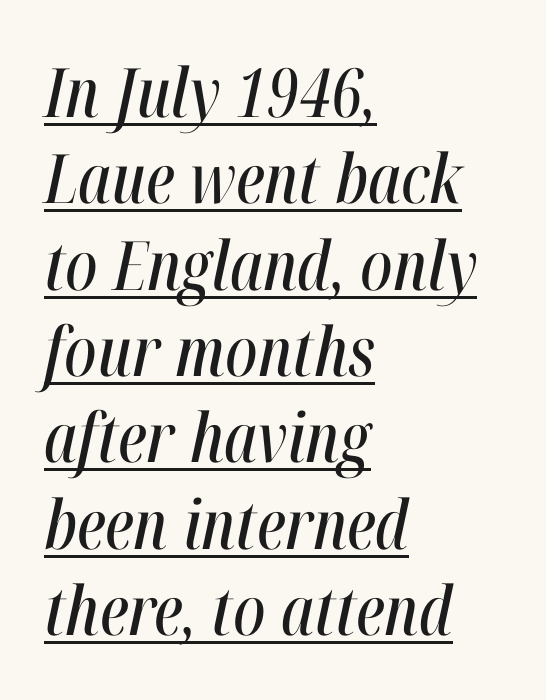
The image shows 68 px condensed type, italic (leaning right); set left-aligned, normal line spacing (1.27x), normal letter spacing, underlined; high stroke contrast and a medium x-height.
